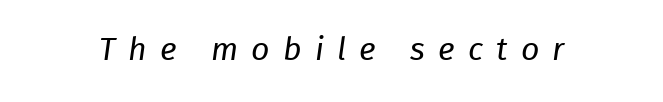
{"italic": "yes", "lean": "right", "slant_degrees": 8, "bold": "no", "weight": "regular", "width": "normal", "stroke_contrast": "low", "x_height": "medium", "monospaced": "no", "underline": "no", "letter_spacing": "wide", "letter_spacing_em": 0.41, "glyph_px": 32}
